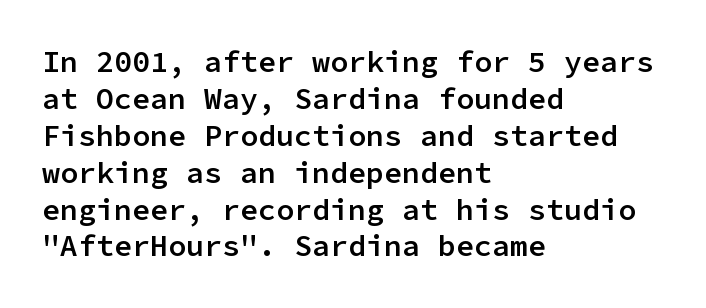
Q: Is the text bold? A: Semi-bold.
Q: Is the text italic (slanted)? A: No, it is upright.
Q: Is the typeface a serif or a sans-serif typeface? A: Sans-serif.
Q: Is the text underlined? A: No.
Q: How is the paragraph aligned? A: Left-aligned.
Q: Is the spacing between letters normal or unusually wide? A: Normal.
Q: Width (condensed, normal, or wide)? A: Normal.
Q: Stroke contrast? A: Low.
Q: x-height? A: Medium.
Q: Monospaced? A: Yes.
